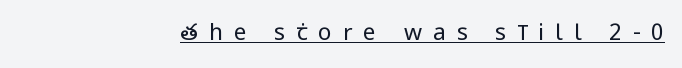
The image shows 23 px text type, upright; set right-aligned, unusually wide letter spacing (+0.47 em), underlined.
